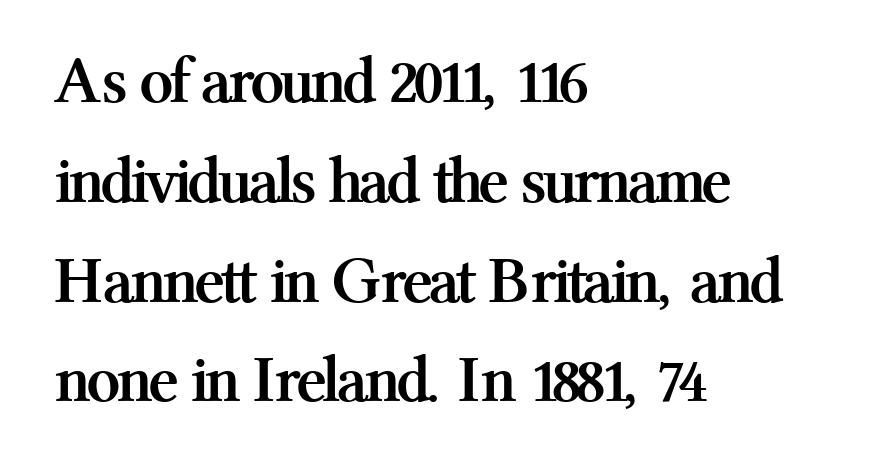
Is this a fixed-width face? No — the glyphs have proportional, varying widths. Each line starts at the same left margin while the right side varies. These lines carry a lot of weight — the face is fully bold. Check under the words: just untouched page.
